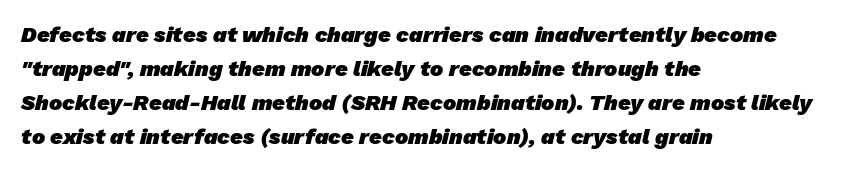
{"bold": "yes", "underline": "no", "align": "left", "line_spacing": "normal", "line_spacing_ratio": 1.54, "letter_spacing": "normal", "letter_spacing_em": 0.0, "glyph_px": 22}
